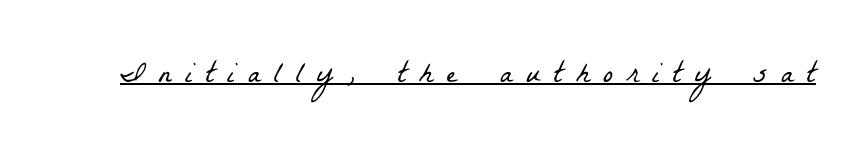
{"serif": "yes", "bold": "no", "weight": "light", "width": "condensed", "stroke_contrast": "low", "x_height": "medium", "monospaced": "no", "underline": "yes", "letter_spacing": "wide", "letter_spacing_em": 0.46, "glyph_px": 30}
